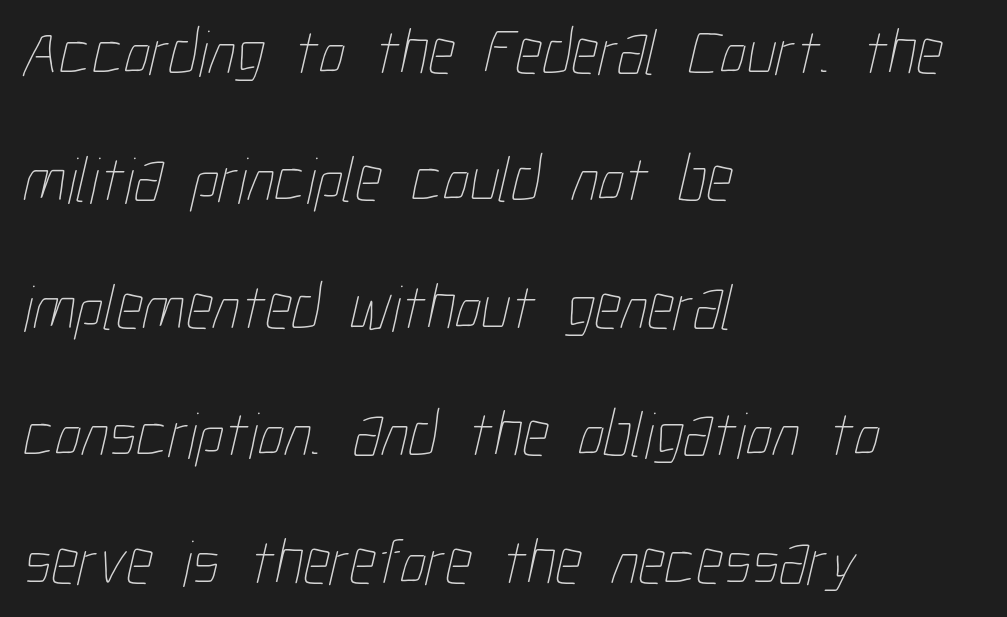
Q: Is the text bold? A: No.
Q: Is the text underlined? A: No.
Q: How is the paragraph aligned? A: Left-aligned.
Q: Is the spacing between letters normal or unusually wide? A: Normal.
Q: Is the spacing between lines tight, normal or loose? A: Loose.
Q: Width (condensed, normal, or wide)? A: Condensed.
Q: Stroke contrast? A: Low.
Q: x-height? A: Medium.
Q: Monospaced? A: No.
